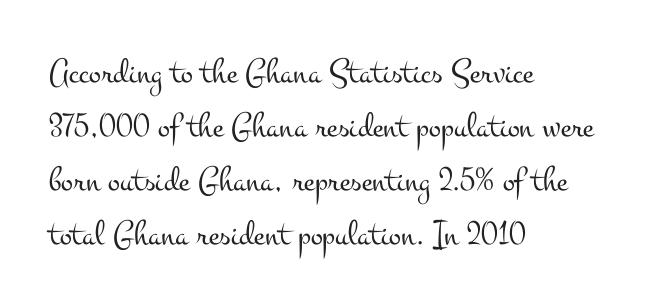
{"bold": "no", "weight": "light", "width": "wide", "stroke_contrast": "medium", "x_height": "small", "monospaced": "no", "underline": "no", "align": "left", "line_spacing": "normal", "line_spacing_ratio": 1.5, "letter_spacing": "normal", "letter_spacing_em": 0.0, "glyph_px": 36}
